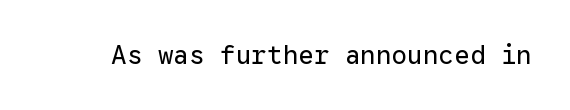
A roman cut, with each character standing at attention. Decoration check: the copy has no underline. The gaps between neighbouring characters are ordinary and unremarkable. Bold? No — there's no thickening of the strokes.
